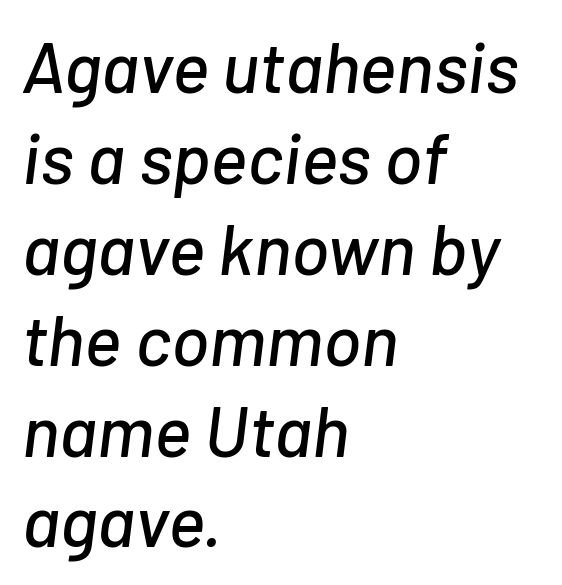
{"italic": "yes", "lean": "right", "slant_degrees": 7, "width": "normal", "stroke_contrast": "low", "x_height": "medium", "monospaced": "no", "underline": "no", "align": "left", "line_spacing": "normal", "line_spacing_ratio": 1.28, "letter_spacing": "normal", "letter_spacing_em": 0.0, "glyph_px": 71}
